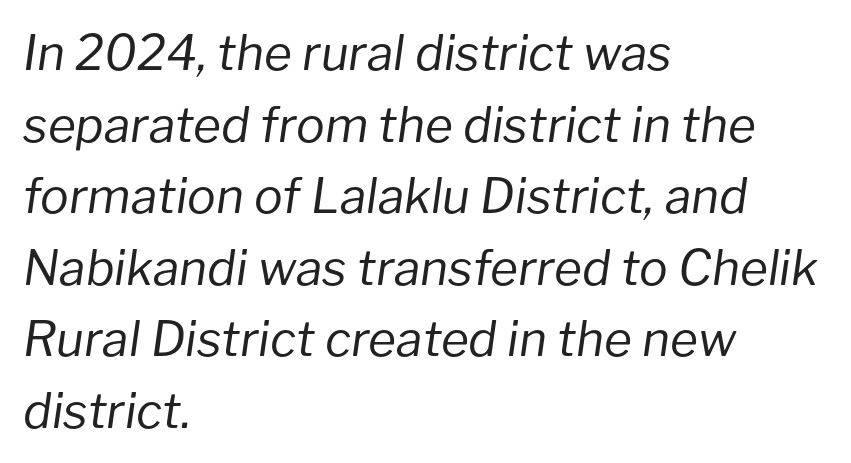
Q: Is the text bold? A: No.
Q: Is the text italic (slanted)? A: Yes, it leans right by about 8 degrees.
Q: Is the text underlined? A: No.
Q: How is the paragraph aligned? A: Left-aligned.
Q: Is the spacing between letters normal or unusually wide? A: Normal.
Q: Is the spacing between lines tight, normal or loose? A: Normal.
Q: Width (condensed, normal, or wide)? A: Normal.
Q: Stroke contrast? A: Low.
Q: x-height? A: Medium.
Q: Monospaced? A: No.
